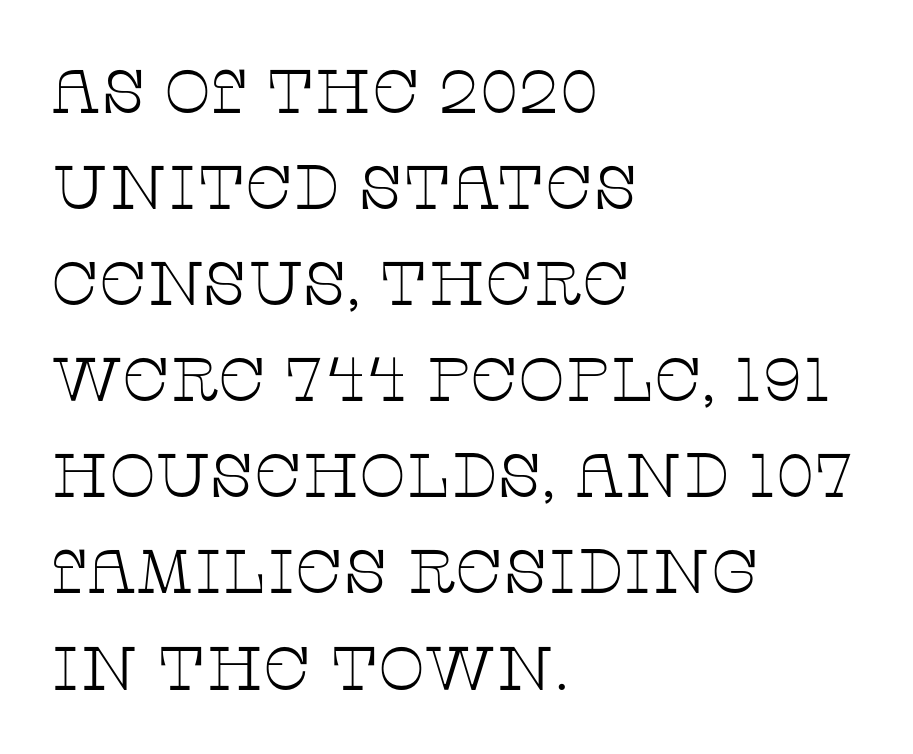
{"serif": "yes", "italic": "no", "bold": "no", "weight": "thin", "width": "wide", "stroke_contrast": "low", "x_height": "large", "monospaced": "no", "underline": "no", "align": "left", "line_spacing": "normal", "line_spacing_ratio": 1.55, "letter_spacing": "normal", "letter_spacing_em": 0.0, "glyph_px": 62}
